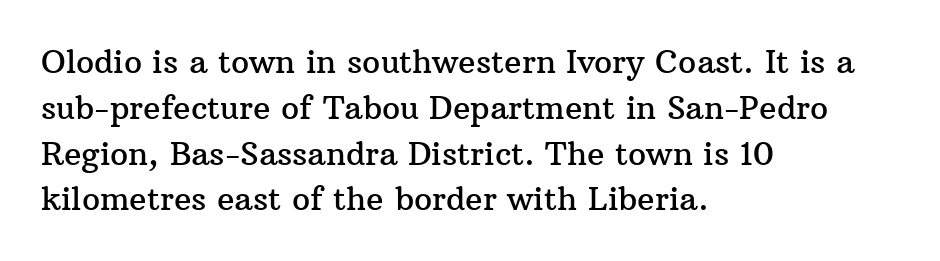
Designer's note — italics off, roman on. A typesetter would call this proportional, since set widths differ per character. Is the block centered? No — it sits flush against the left margin. Yep, those are serifs on the letters. The strip under each line holds only bare page.
